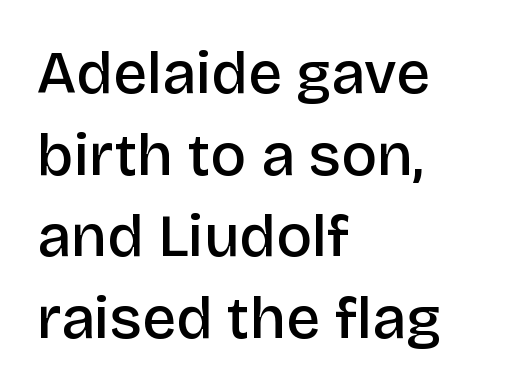
{"serif": "no", "italic": "no", "bold": "semi", "weight": "semibold", "width": "normal", "stroke_contrast": "low", "x_height": "large", "monospaced": "no", "underline": "no", "align": "left", "line_spacing": "normal", "line_spacing_ratio": 1.36, "letter_spacing": "normal", "letter_spacing_em": 0.0, "glyph_px": 60}
